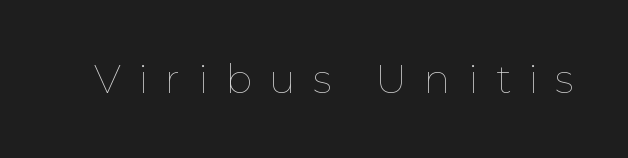
The image shows 40 px thin type, upright; set unusually wide letter spacing (+0.43 em), not underlined; low stroke contrast and a medium x-height.
